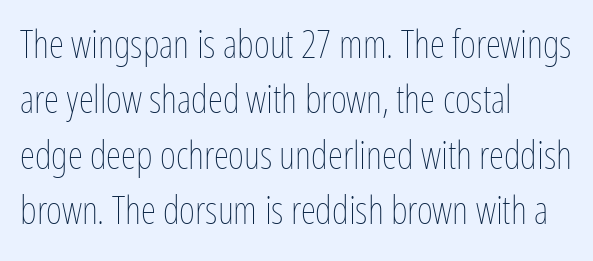
The cut favours lightness, reaching ordinary text weight at its darkest. Is the block centered? No — it sits flush against the left margin. The rendering uses a moderate line-height, typical for paragraphs. The type sits square on the baseline with zero lean. Do the characters align in a grid? No, the font is proportional. Default kerning and tracking; the words read as compact shapes.
